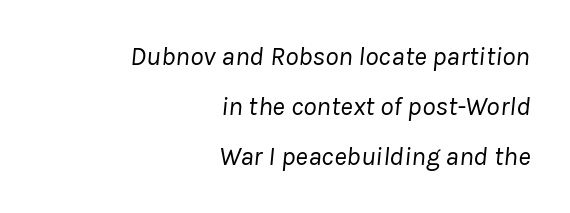
Q: Is the text bold? A: No.
Q: Is the text italic (slanted)? A: Yes, it leans right by about 8 degrees.
Q: Is the text underlined? A: No.
Q: How is the paragraph aligned? A: Right-aligned.
Q: Is the spacing between letters normal or unusually wide? A: Normal.
